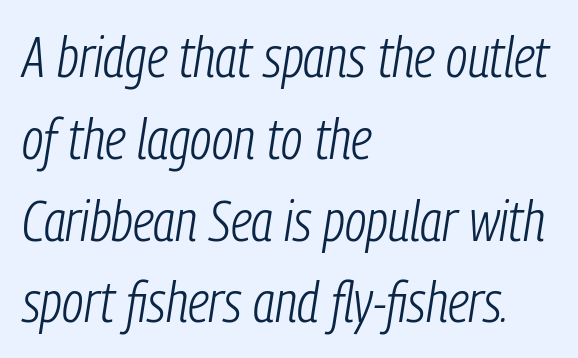
Q: Is the text bold? A: No.
Q: Is the text italic (slanted)? A: Yes, it leans right by about 9 degrees.
Q: Is the text underlined? A: No.
Q: How is the paragraph aligned? A: Left-aligned.
Q: Is the spacing between letters normal or unusually wide? A: Normal.
Q: Is the spacing between lines tight, normal or loose? A: Normal.
Q: Width (condensed, normal, or wide)? A: Condensed.
Q: Stroke contrast? A: Low.
Q: x-height? A: Medium.
Q: Monospaced? A: No.
